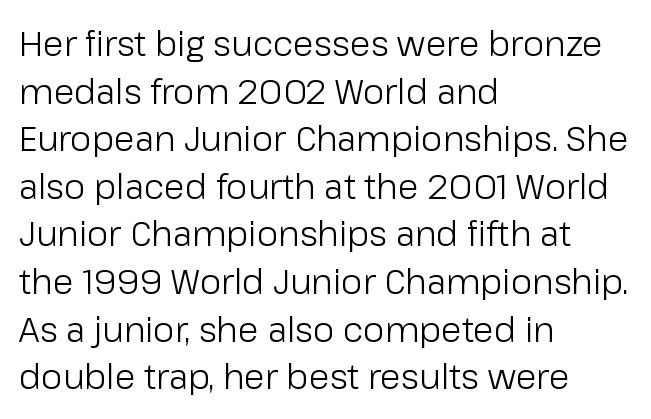
Q: Is the text bold? A: No.
Q: Is the text italic (slanted)? A: No, it is upright.
Q: Is the typeface a serif or a sans-serif typeface? A: Sans-serif.
Q: Is the text underlined? A: No.
Q: How is the paragraph aligned? A: Left-aligned.
Q: Is the spacing between letters normal or unusually wide? A: Normal.
Q: Is the spacing between lines tight, normal or loose? A: Normal.
Q: Width (condensed, normal, or wide)? A: Normal.
Q: Stroke contrast? A: Low.
Q: x-height? A: Medium.
Q: Monospaced? A: No.
